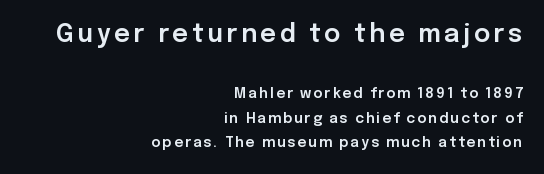
The image shows 25 px text type, upright; set right-aligned, line spacing 1.76x, not underlined; the first (top) block is 1.79x larger.
